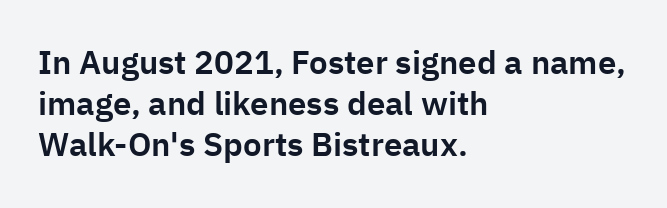
The glyphs in this specimen are sans serif. A typesetter would call this proportional, since set widths differ per character. Every character sits straight up, as roman type does. A student would call this left alignment; a typographer would say flush left, rag right.
